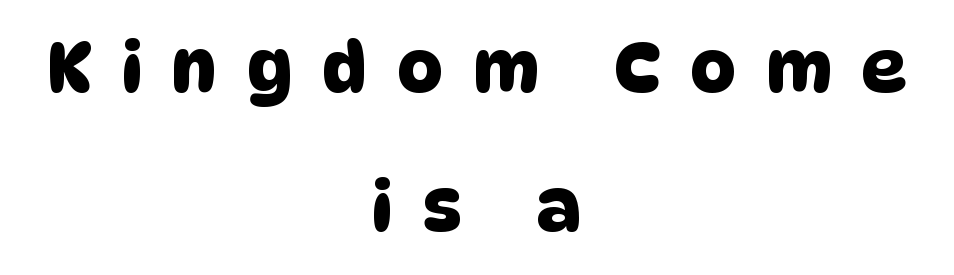
Q: Is the typeface a serif or a sans-serif typeface? A: Sans-serif.
Q: Is the text underlined? A: No.
Q: How is the paragraph aligned? A: Centered.
Q: Is the spacing between letters normal or unusually wide? A: Unusually wide.
Q: Is the spacing between lines tight, normal or loose? A: Loose.
Q: Width (condensed, normal, or wide)? A: Normal.
Q: Stroke contrast? A: Low.
Q: x-height? A: Large.
Q: Monospaced? A: No.
